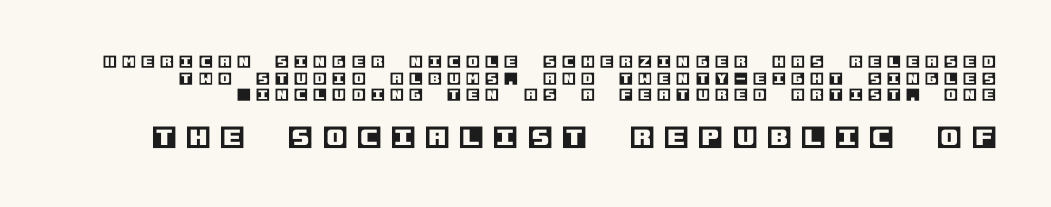
{"italic": "no", "underline": "no", "line_spacing_ratio": 1.18, "letter_spacing": "wide", "letter_spacing_em": 0.39, "larger_block": "second", "size_ratio": 1.79, "glyph_px": 25}
